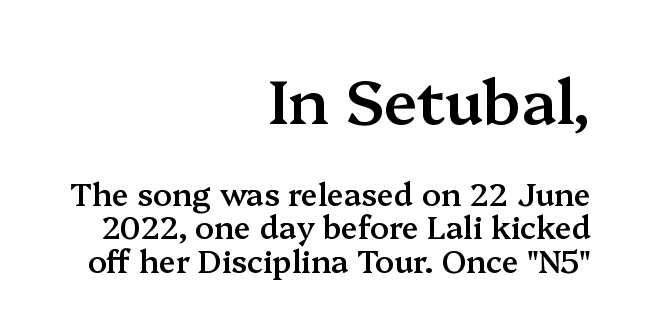
Varying glyph widths throughout — classic text-font behaviour. These lines stack with their right ends in a neat column. These lines huddle together more closely than default settings would place them. Large over small — that's the arrangement of the two blocks here.
